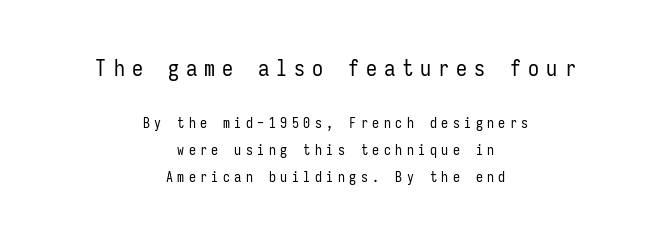
Q: Is the text bold? A: No.
Q: Is the text italic (slanted)? A: No, it is upright.
Q: Is the text underlined? A: No.
Q: How is the paragraph aligned? A: Centered.
Q: Is the spacing between letters normal or unusually wide? A: Unusually wide.
Q: Is the spacing between lines tight, normal or loose? A: Loose.
Q: Which block of text is set in a larger size, the first (top) or the second (bottom)? A: The first (top) one.
